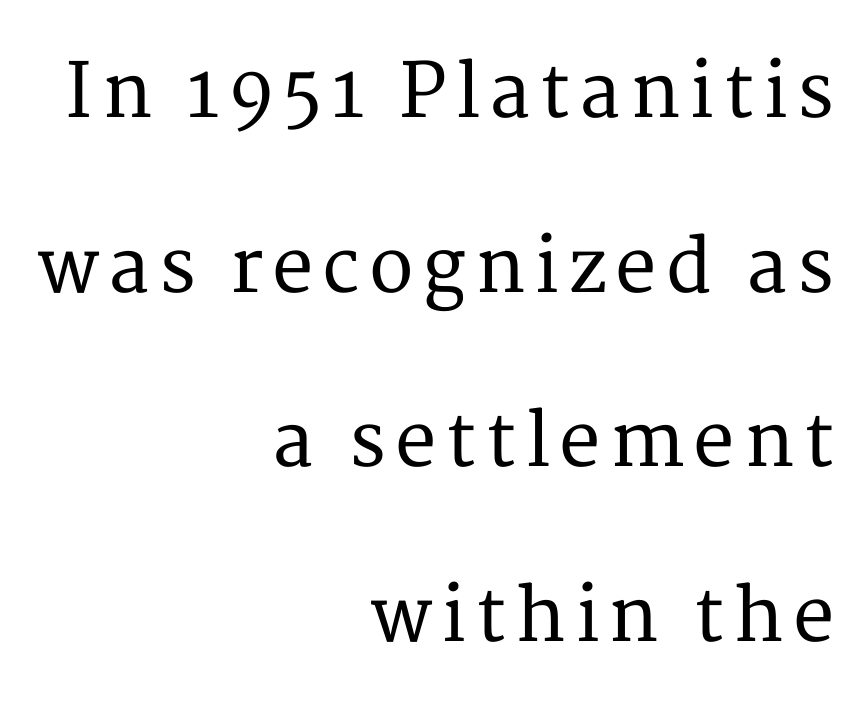
{"serif": "yes", "italic": "no", "width": "normal", "stroke_contrast": "medium", "x_height": "medium", "monospaced": "no", "underline": "no", "align": "right", "line_spacing": "loose", "line_spacing_ratio": 2.36, "glyph_px": 74}
